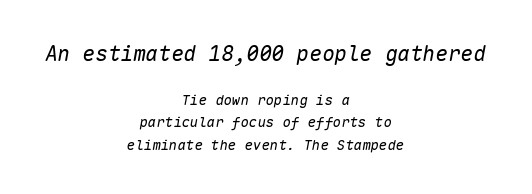
Q: Is the text bold? A: No.
Q: Is the text italic (slanted)? A: Yes, it leans right by about 10 degrees.
Q: Is the text underlined? A: No.
Q: How is the paragraph aligned? A: Centered.
Q: Is the spacing between letters normal or unusually wide? A: Normal.
Q: Is the spacing between lines tight, normal or loose? A: Normal.
Q: Which block of text is set in a larger size, the first (top) or the second (bottom)? A: The first (top) one.
